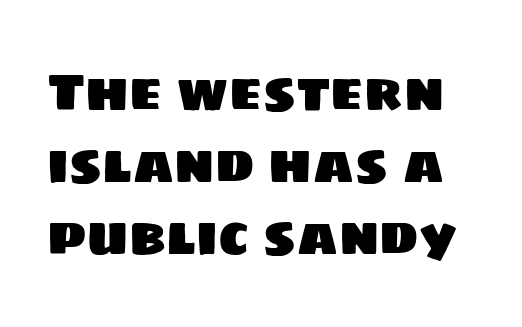
The image shows 53 px sans-serif type; set normal line spacing (1.36x), normal letter spacing, not underlined; low stroke contrast and a large x-height.
